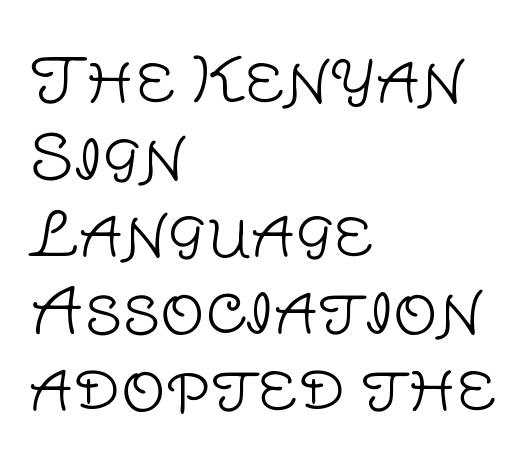
Visually the block forms a straight wall on the left and a jagged coastline on the right. Observe the ordinary spacing: letters are neighbours, not strangers. Think of a printed novel: that variable character pitch is what you see here. The weight would be labelled regular, book, light, or lighter still. The glyphs are unaccompanied by any horizontal stroke below them.
